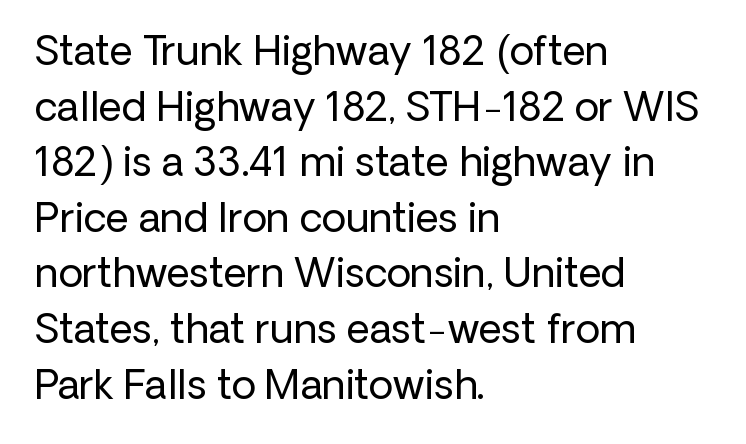
The lines in this sample share a left origin and differ only in where they stop. A typesetter would mark this as roman, not italic. The weight tops out at a normal text grade. This sample has the flowing, uneven cadence of proportional lettering.
